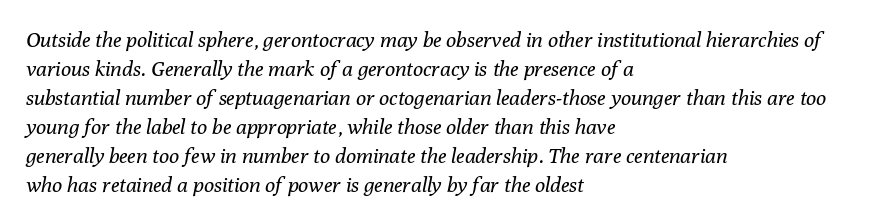
Tall strokes in this sample are angled rather than plumb. The space directly below the letters is spotless. Summary of weight: not heavy and not bold. Teacher's note: observe the even left margin — that is flush-left alignment.
